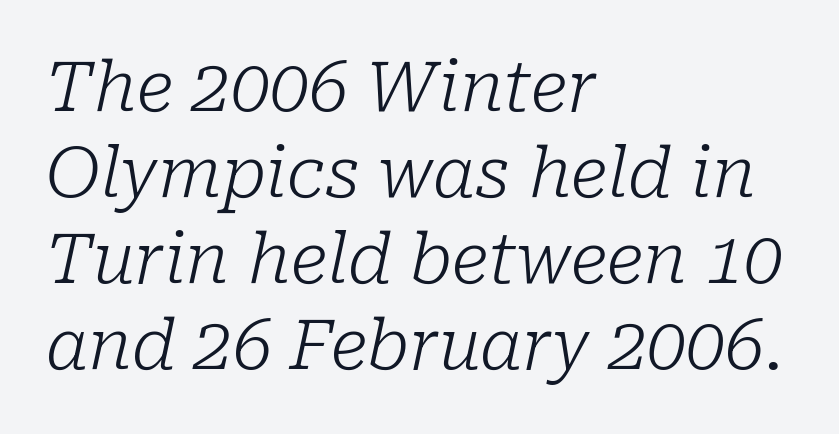
{"serif": "yes", "italic": "yes", "lean": "right", "slant_degrees": 10, "bold": "no", "weight": "light", "width": "normal", "stroke_contrast": "low", "x_height": "medium", "monospaced": "no", "underline": "no", "align": "left", "line_spacing_ratio": 1.23, "letter_spacing": "normal", "letter_spacing_em": 0.0, "glyph_px": 70}
